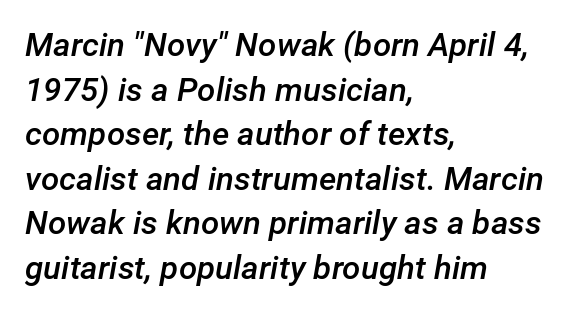
{"italic": "yes", "lean": "right", "slant_degrees": 12, "bold": "semi", "weight": "semibold", "width": "normal", "stroke_contrast": "low", "x_height": "medium", "monospaced": "no", "underline": "no", "align": "left", "line_spacing": "normal", "line_spacing_ratio": 1.35, "letter_spacing": "normal", "letter_spacing_em": 0.0, "glyph_px": 33}
